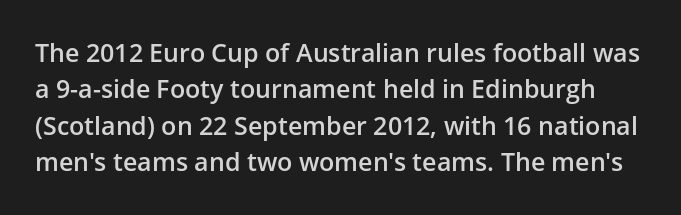
The image shows 25 px text type, upright; set normal line spacing (1.46x), normal letter spacing, not underlined.
